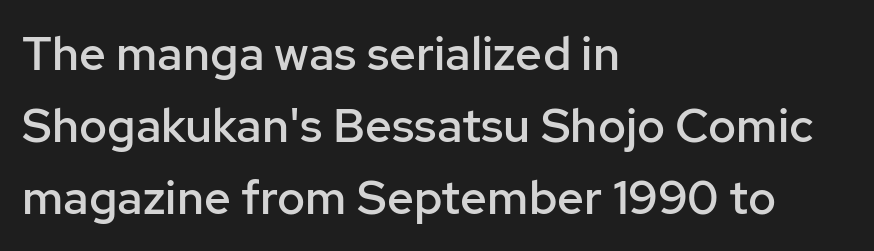
Q: Is the text bold? A: Semi-bold.
Q: Is the text italic (slanted)? A: No, it is upright.
Q: Is the typeface a serif or a sans-serif typeface? A: Sans-serif.
Q: Is the text underlined? A: No.
Q: How is the paragraph aligned? A: Left-aligned.
Q: Is the spacing between letters normal or unusually wide? A: Normal.
Q: Is the spacing between lines tight, normal or loose? A: Normal.
Q: Width (condensed, normal, or wide)? A: Normal.
Q: Stroke contrast? A: Low.
Q: x-height? A: Medium.
Q: Monospaced? A: No.
